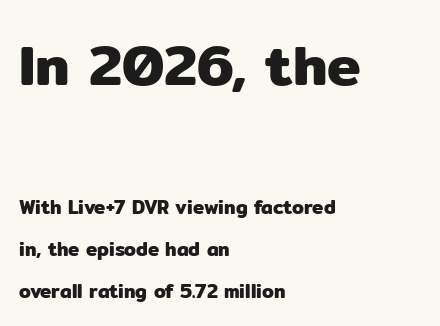
{"serif": "no", "italic": "no", "width": "normal", "stroke_contrast": "low", "x_height": "medium", "monospaced": "no", "underline": "no", "align": "left", "line_spacing": "loose", "line_spacing_ratio": 2.23, "letter_spacing": "normal", "letter_spacing_em": 0.0, "larger_block": "first", "size_ratio": 3.0, "glyph_px": 57}
